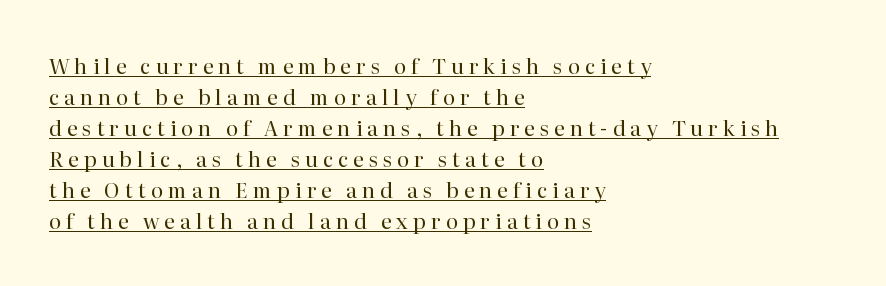
Q: Is the text bold? A: No.
Q: Is the text italic (slanted)? A: No, it is upright.
Q: Is the text underlined? A: Yes.
Q: How is the paragraph aligned? A: Left-aligned.
Q: Is the spacing between letters normal or unusually wide? A: Unusually wide.
Q: Is the spacing between lines tight, normal or loose? A: Normal.
